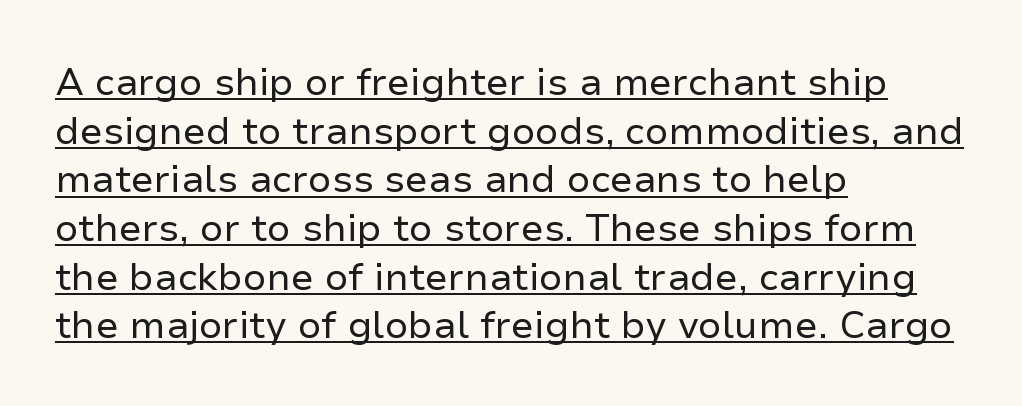
{"serif": "no", "italic": "no", "bold": "no", "weight": "regular", "width": "normal", "stroke_contrast": "low", "x_height": "medium", "monospaced": "no", "underline": "yes", "align": "left", "line_spacing": "normal", "line_spacing_ratio": 1.28, "letter_spacing": "normal", "letter_spacing_em": 0.0, "glyph_px": 38}
